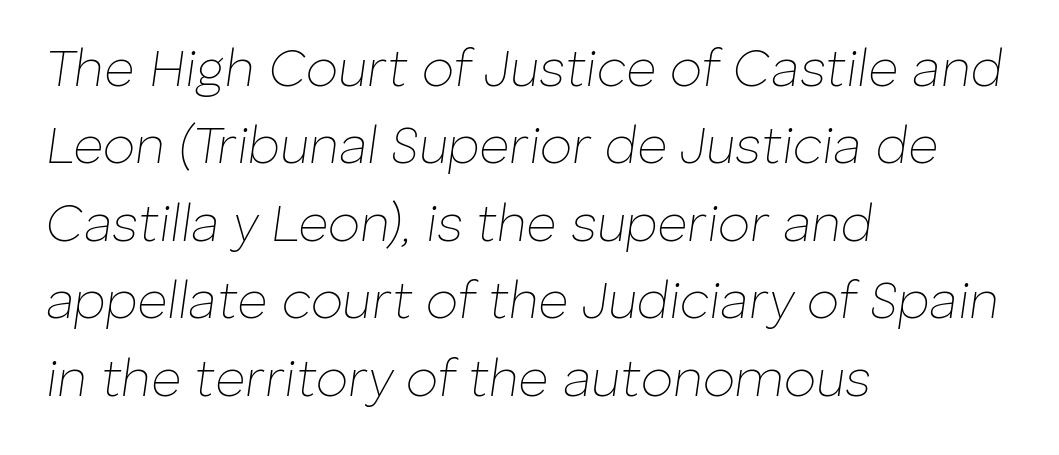
The image shows 52 px thin type, italic (leaning right); set left-aligned, normal line spacing (1.49x), normal letter spacing, not underlined; low stroke contrast and a medium x-height.
